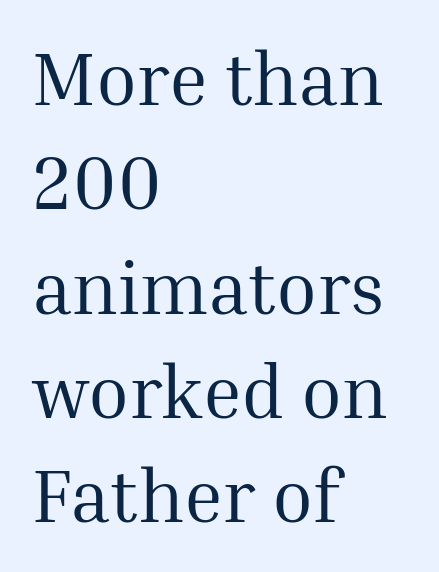
{"serif": "yes", "italic": "no", "bold": "no", "weight": "regular", "width": "normal", "stroke_contrast": "medium", "x_height": "medium", "monospaced": "no", "underline": "no", "align": "left", "line_spacing": "normal", "line_spacing_ratio": 1.41, "letter_spacing": "normal", "letter_spacing_em": 0.0, "glyph_px": 74}
